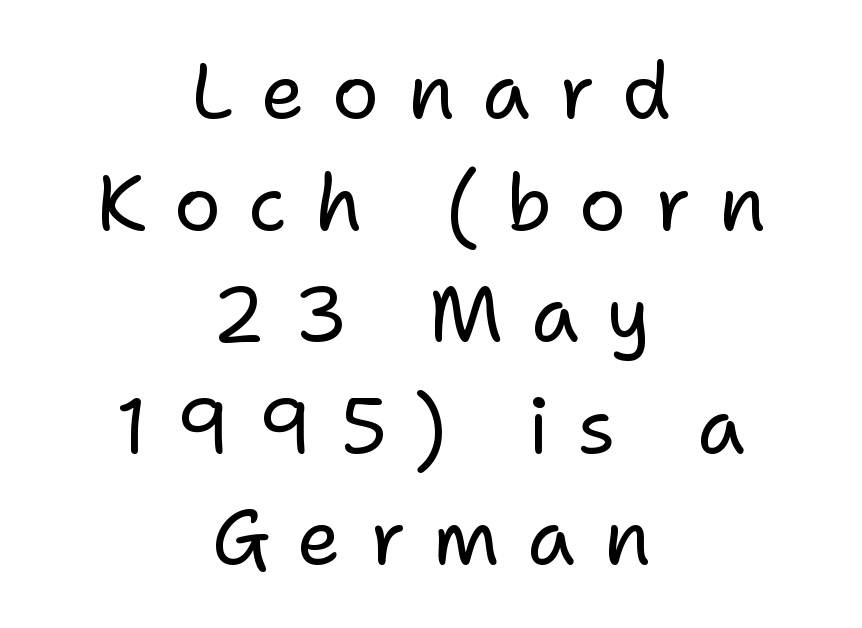
Q: Is the text bold? A: No.
Q: Is the text italic (slanted)? A: No, it is upright.
Q: Is the typeface a serif or a sans-serif typeface? A: Sans-serif.
Q: Is the text underlined? A: No.
Q: How is the paragraph aligned? A: Centered.
Q: Is the spacing between letters normal or unusually wide? A: Unusually wide.
Q: Is the spacing between lines tight, normal or loose? A: Normal.
Q: Width (condensed, normal, or wide)? A: Normal.
Q: Stroke contrast? A: Low.
Q: x-height? A: Medium.
Q: Monospaced? A: No.
